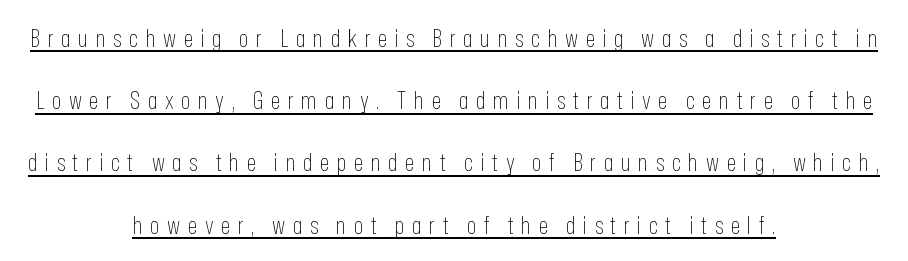
{"italic": "no", "bold": "no", "underline": "yes", "align": "center", "line_spacing": "loose", "line_spacing_ratio": 2.49, "letter_spacing": "wide", "letter_spacing_em": 0.3, "glyph_px": 25}
